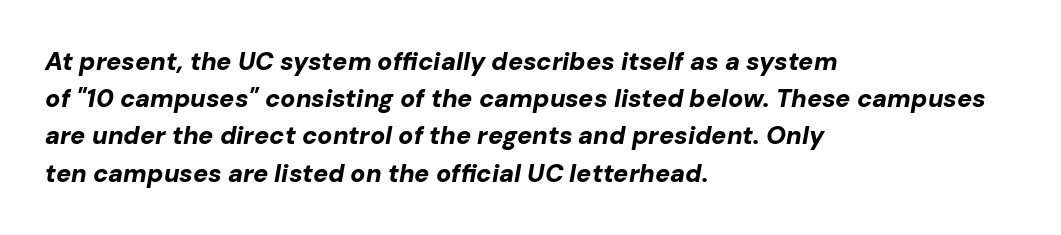
Yep, that's italic — everything's leaning. These words are printed bold, with thick strokes throughout. Where is the straight margin? On the left. There is no visible air inserted between adjacent glyphs. This block has exactly the height ordinary leading produces.
